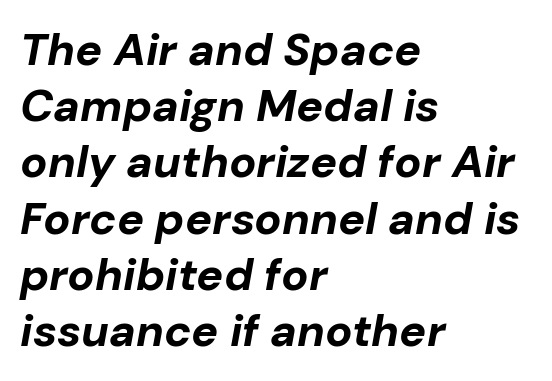
This block has exactly the height ordinary leading produces. The glyphs have the mass of a bold cut. Nothing unusual about the tracking: characters are spaced as the font intends. Character widths vary here, with narrow letters taking less room than wide ones.
